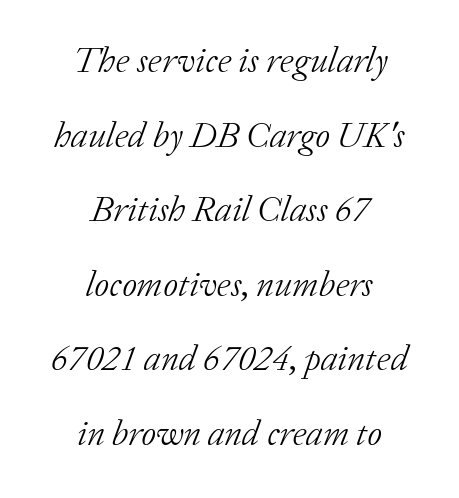
Casual observation: everything's sitting right in the middle. Each letter keeps its own natural width here, so spacing adapts to shape. Type without underlining. Type style note: has serifs. Would a proofreader flag this as italicized? Yes.
